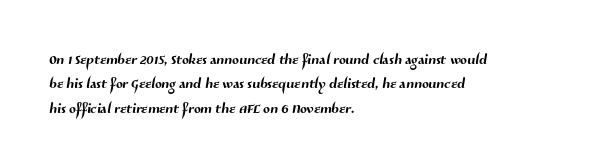
Look at the tracking — it's just the regular setting, nothing added. Just letters on the line, the space beneath them empty. Where is the straight margin? On the left.
